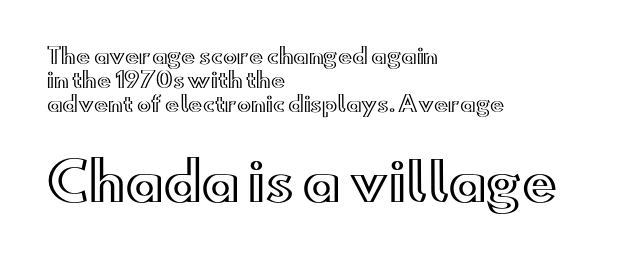
The image shows 52 px wide type, upright; set left-aligned, tight line spacing (1.14x), normal letter spacing, not underlined; the second (bottom) block is 2.48x larger; a small x-height.
